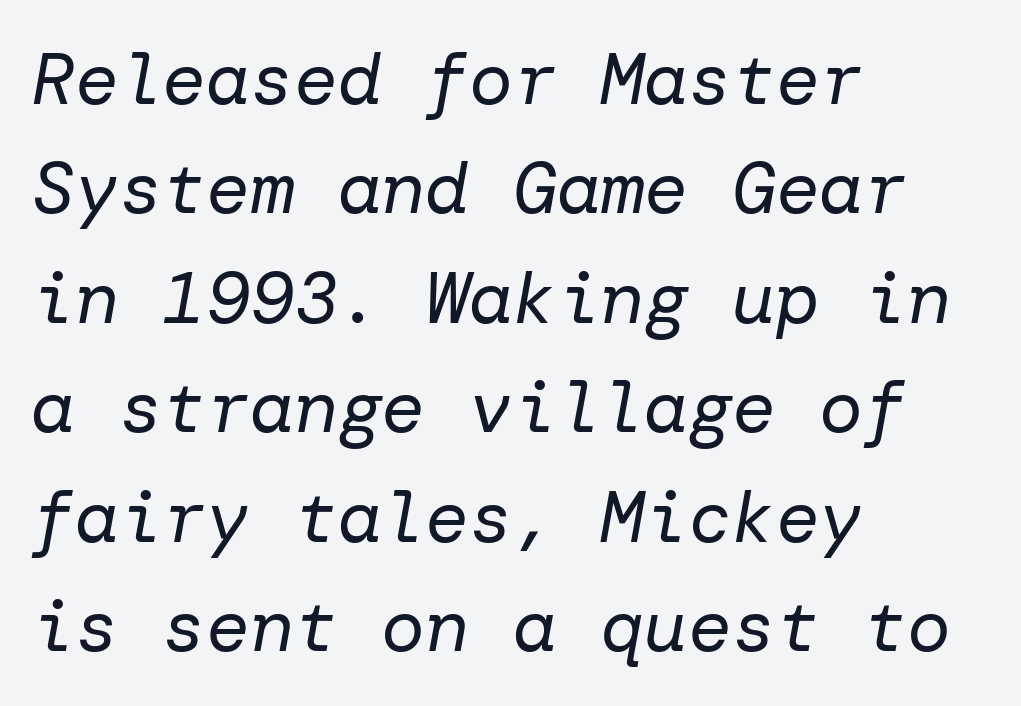
{"italic": "yes", "lean": "right", "slant_degrees": 10, "bold": "no", "weight": "regular", "width": "normal", "stroke_contrast": "low", "x_height": "medium", "underline": "no", "align": "left", "line_spacing": "normal", "line_spacing_ratio": 1.5, "letter_spacing": "normal", "letter_spacing_em": 0.0, "glyph_px": 73}
